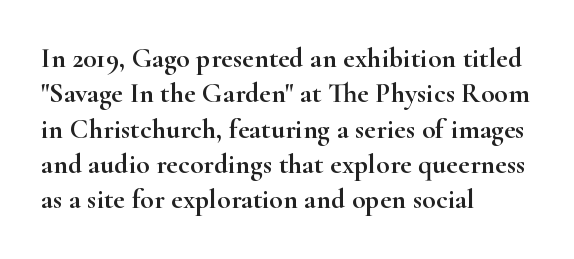
The image shows 28 px wide serif type, upright; set left-aligned, normal line spacing (1.26x), normal letter spacing, not underlined; high stroke contrast and a small x-height.
